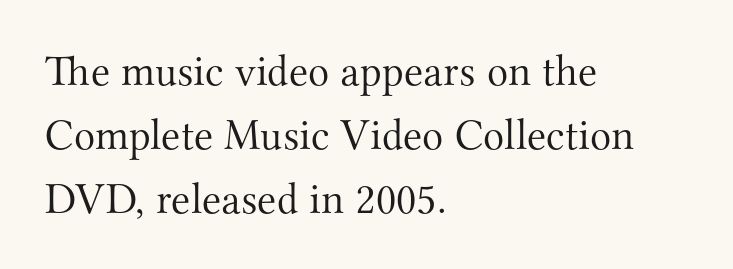
The image shows 44 px light serif type, upright; set left-aligned, normal line spacing (1.45x), normal letter spacing, not underlined; medium stroke contrast and a small x-height.
